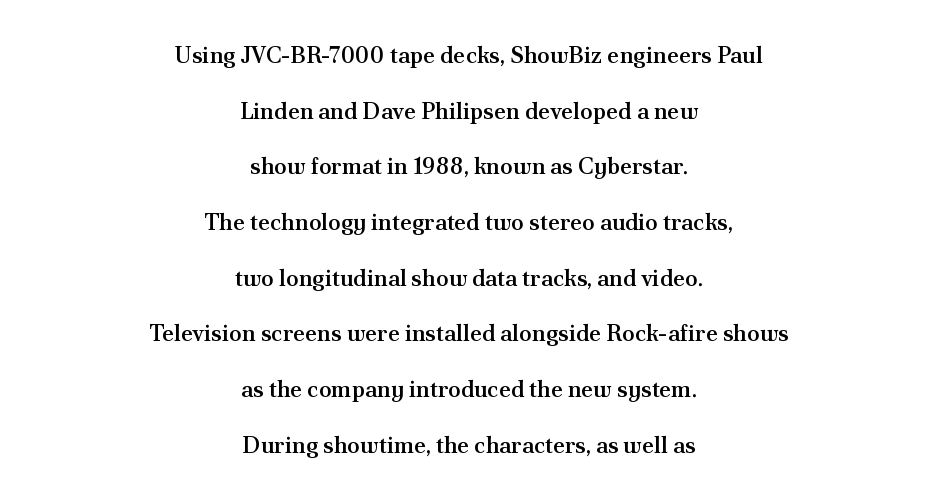
The image shows 23 px text type, upright; set centered, loose line spacing (2.42x), normal letter spacing, not underlined.
